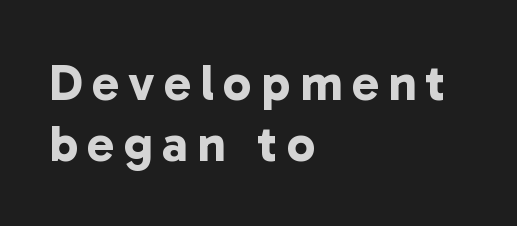
{"serif": "no", "bold": "yes", "weight": "bold", "width": "normal", "stroke_contrast": "low", "x_height": "medium", "monospaced": "no", "underline": "no", "align": "left", "line_spacing_ratio": 1.2, "glyph_px": 51}
